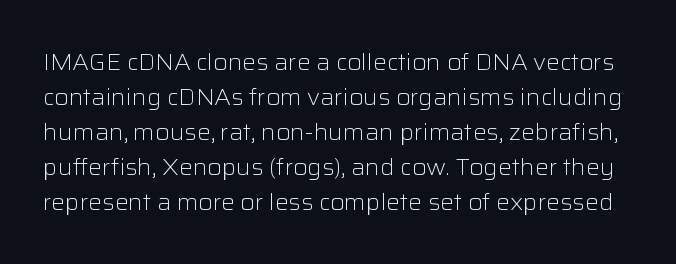
The image shows 23 px text type, upright; set normal line spacing (1.52x), normal letter spacing, not underlined.
